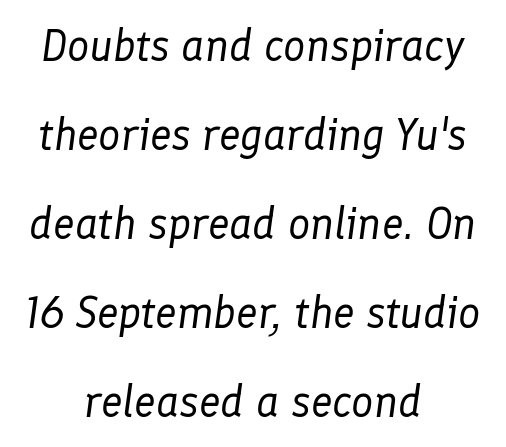
Nothing unusual about the tracking: characters are spaced as the font intends. Descenders are the only things crossing below the line. The typeface has the unassuming heft of standard copy or less. The typesetter chose a symmetrical, centered arrangement here.
